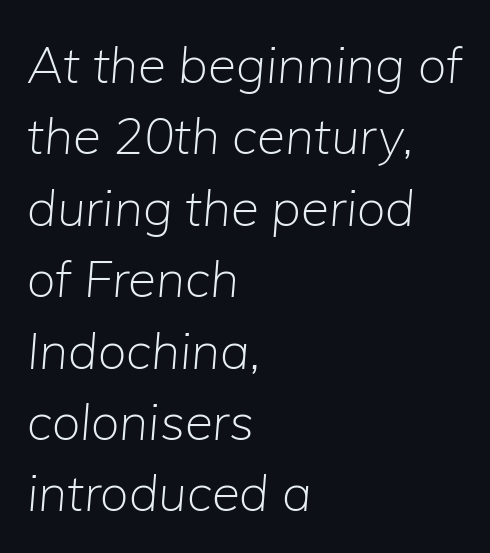
{"italic": "yes", "lean": "right", "slant_degrees": 5, "bold": "no", "weight": "light", "width": "normal", "stroke_contrast": "low", "x_height": "medium", "monospaced": "no", "underline": "no", "align": "left", "line_spacing": "normal", "line_spacing_ratio": 1.4, "letter_spacing": "normal", "letter_spacing_em": 0.0, "glyph_px": 51}
